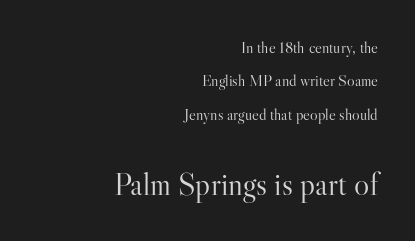
The image shows 32 px light serif type, upright; set right-aligned, loose line spacing (2.09x), normal letter spacing, not underlined; the second (bottom) block is 2.0x larger; high stroke contrast and a small x-height.
